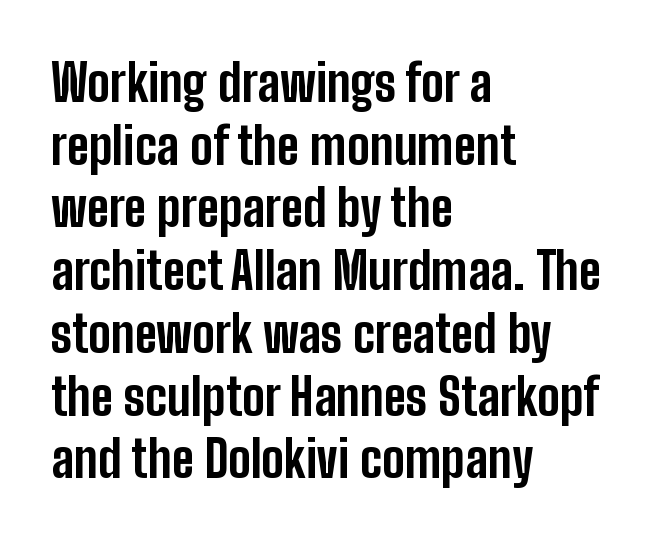
The image shows 51 px bold, condensed sans-serif type, upright; set left-aligned, line spacing 1.23x, normal letter spacing, not underlined; low stroke contrast and a medium x-height.
